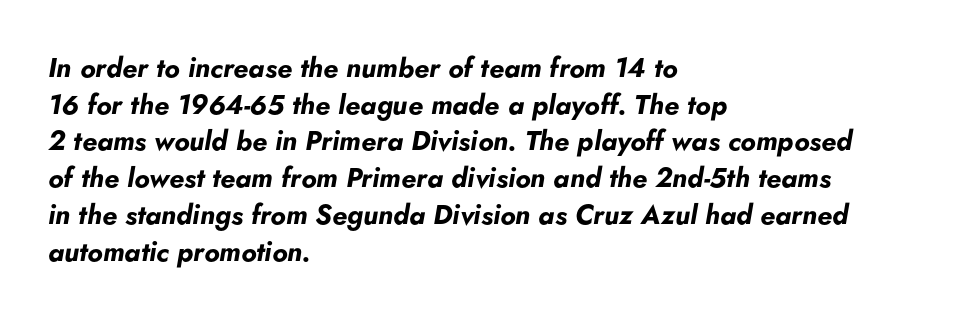
The image shows 27 px bold type, italic (leaning right); set left-aligned, normal line spacing (1.36x), normal letter spacing, not underlined.
